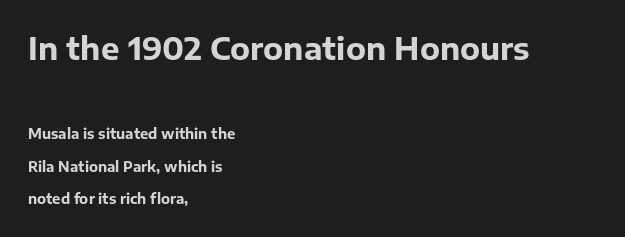
The designer gave the opening block more size than the closing block. This rendering uses left alignment, leaving the right contour irregular. Looks like regular typesetting: each glyph gets only the width it needs. Pretty heavy lettering here — definitely bold.
